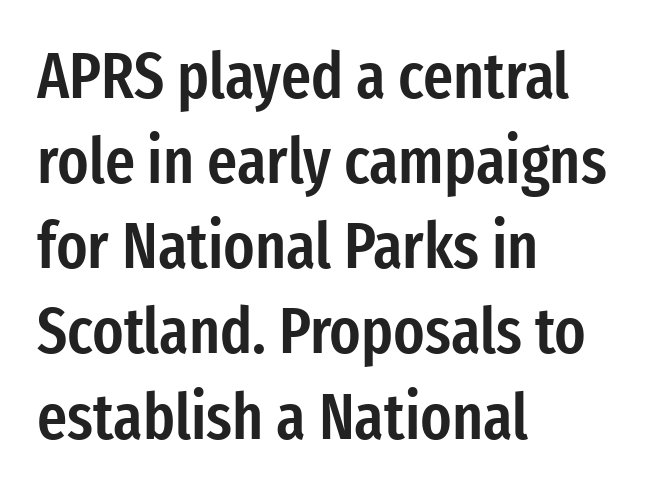
Q: Is the text bold? A: Semi-bold.
Q: Is the text italic (slanted)? A: No, it is upright.
Q: Is the typeface a serif or a sans-serif typeface? A: Sans-serif.
Q: Is the text underlined? A: No.
Q: How is the paragraph aligned? A: Left-aligned.
Q: Is the spacing between letters normal or unusually wide? A: Normal.
Q: Is the spacing between lines tight, normal or loose? A: Normal.
Q: Width (condensed, normal, or wide)? A: Condensed.
Q: Stroke contrast? A: Low.
Q: x-height? A: Medium.
Q: Monospaced? A: No.
